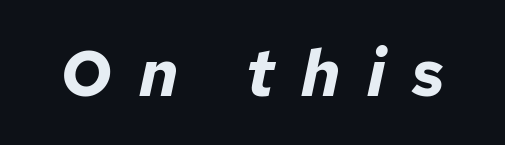
{"italic": "yes", "lean": "right", "slant_degrees": 12, "bold": "yes", "weight": "bold", "width": "normal", "stroke_contrast": "low", "x_height": "medium", "monospaced": "no", "underline": "no", "letter_spacing": "wide", "letter_spacing_em": 0.41, "glyph_px": 65}
